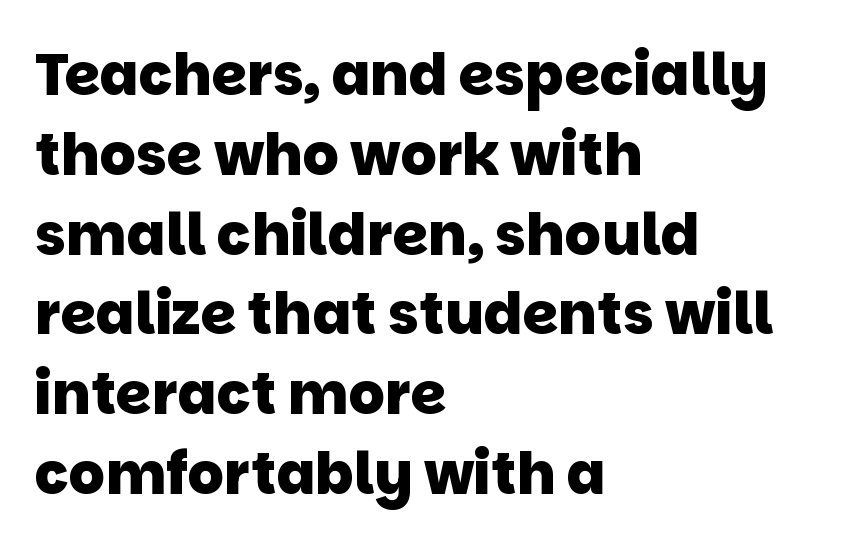
Observe the absence of serifs on each vertical stroke in this sample. Reading down the column, the eye jumps a familiar distance to each next line. The face used here is proportionally spaced, like ordinary book or web type. What stands out about the letter spacing? Nothing — it is the standard amount. If you drew a ruler down the left edge, every line would touch it. Emphasis by weight is at full strength: bold.
